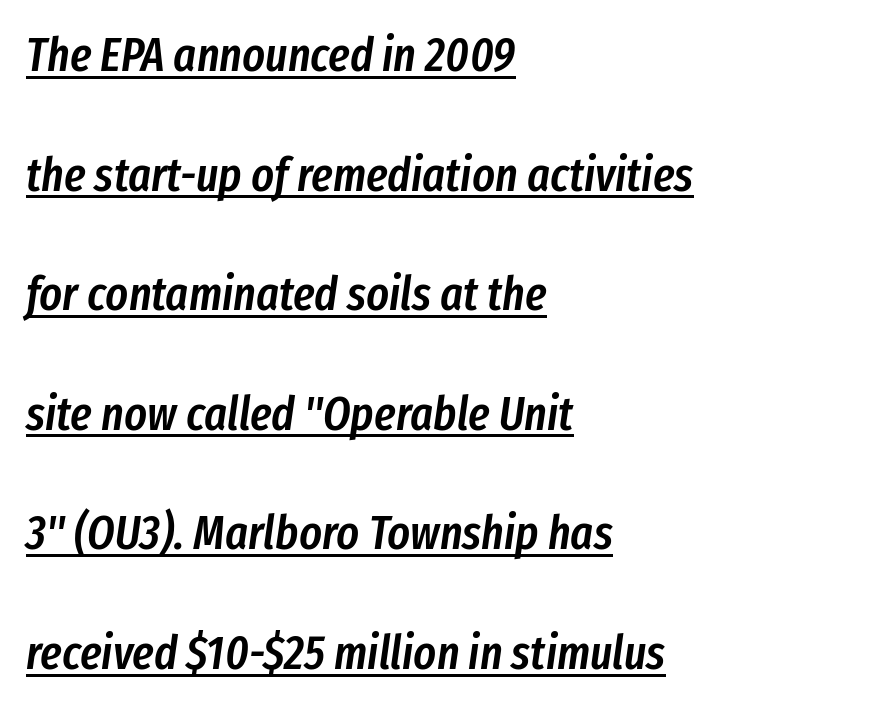
The line-height multiplier appears high, well above default. Leftover space on each line is placed entirely after the last word. Between one letter and the next there's only the usual sliver of space. The axis of the letterforms is tilted away from vertical. Do the characters align in a grid? No, the font is proportional.
